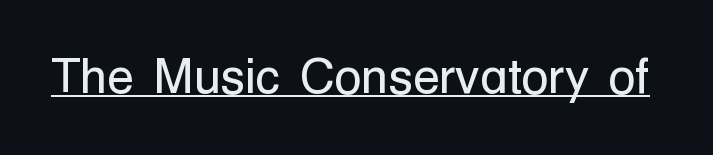
{"serif": "no", "italic": "no", "bold": "no", "weight": "regular", "width": "normal", "stroke_contrast": "low", "x_height": "medium", "monospaced": "no", "underline": "yes", "letter_spacing": "normal", "letter_spacing_em": 0.0, "glyph_px": 49}
